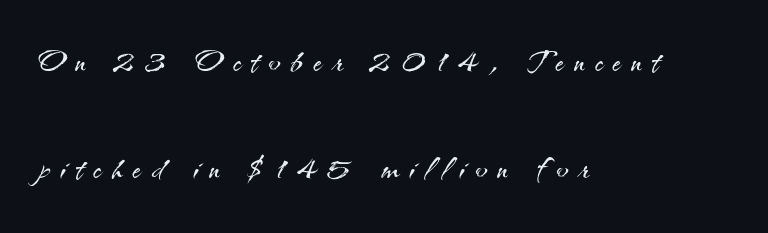
Q: Is the text bold? A: No.
Q: Is the text italic (slanted)? A: Yes.
Q: Is the typeface a serif or a sans-serif typeface? A: Sans-serif.
Q: Is the text underlined? A: No.
Q: How is the paragraph aligned? A: Left-aligned.
Q: Is the spacing between letters normal or unusually wide? A: Unusually wide.
Q: Is the spacing between lines tight, normal or loose? A: Loose.
Q: Width (condensed, normal, or wide)? A: Normal.
Q: Stroke contrast? A: Medium.
Q: x-height? A: Small.
Q: Monospaced? A: No.
